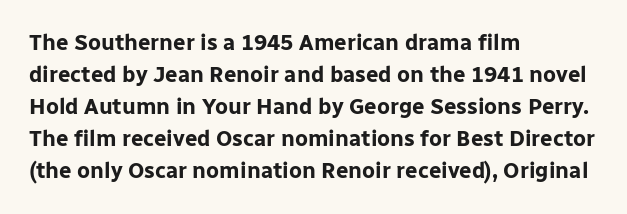
The image shows 22 px bold type, upright; set left-aligned, normal line spacing (1.46x), normal letter spacing, not underlined.
